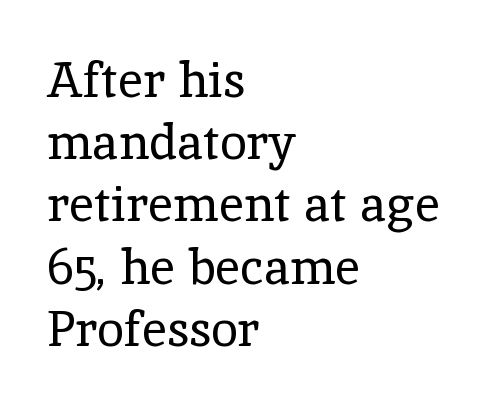
Q: Is the text bold? A: No.
Q: Is the text italic (slanted)? A: No, it is upright.
Q: Is the typeface a serif or a sans-serif typeface? A: Serif.
Q: Is the text underlined? A: No.
Q: How is the paragraph aligned? A: Left-aligned.
Q: Is the spacing between letters normal or unusually wide? A: Normal.
Q: Is the spacing between lines tight, normal or loose? A: Normal.
Q: Width (condensed, normal, or wide)? A: Normal.
Q: x-height? A: Medium.
Q: Monospaced? A: No.
